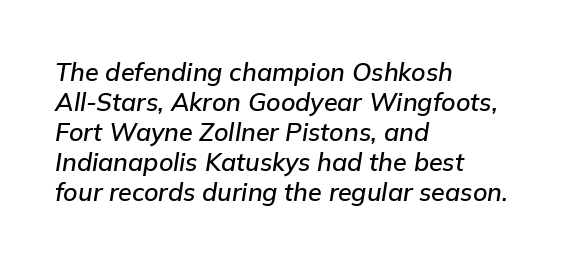
{"italic": "yes", "lean": "right", "slant_degrees": 9, "underline": "no", "align": "left", "line_spacing_ratio": 1.2, "letter_spacing": "normal", "letter_spacing_em": 0.0, "glyph_px": 25}
